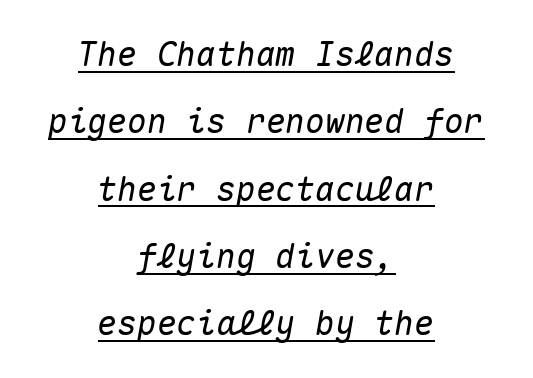
{"italic": "yes", "lean": "right", "slant_degrees": 10, "width": "normal", "stroke_contrast": "medium", "x_height": "medium", "monospaced": "yes", "underline": "yes", "align": "center", "line_spacing": "loose", "line_spacing_ratio": 2.04, "letter_spacing": "normal", "letter_spacing_em": 0.0, "glyph_px": 33}
